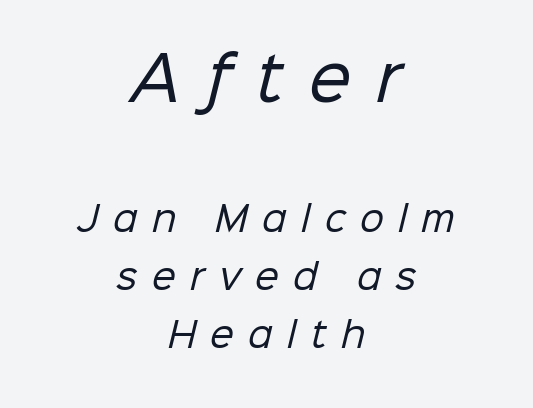
The image shows 60 px regular-weight sans-serif type; set centered, line spacing 1.71x, unusually wide letter spacing (+0.42 em), not underlined; the first (top) block is 1.76x larger; low stroke contrast and a medium x-height.
